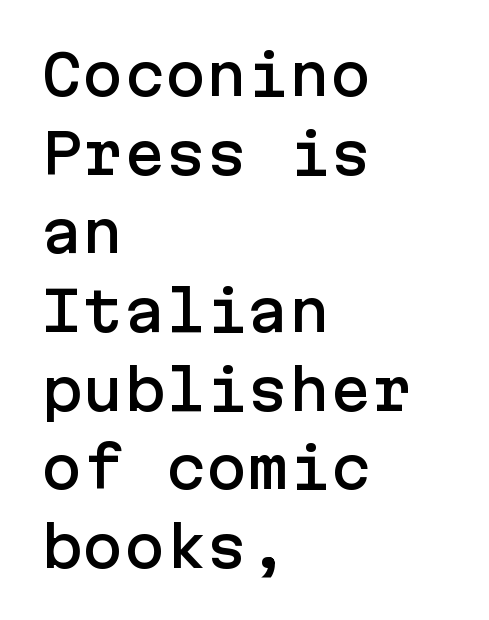
The image shows 55 px sans-serif type, upright; set left-aligned, normal line spacing (1.43x), normal letter spacing, not underlined; low stroke contrast and a medium x-height.
